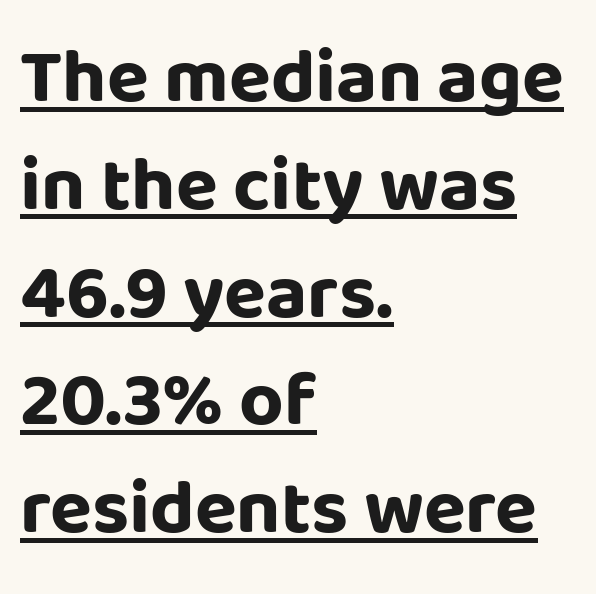
The string is rendered with underlining switched on. How are the letters spaced? Ordinarily, with no added tracking. Font category for this specimen: sans-serif. Interline gaps are of average width in this sample.
